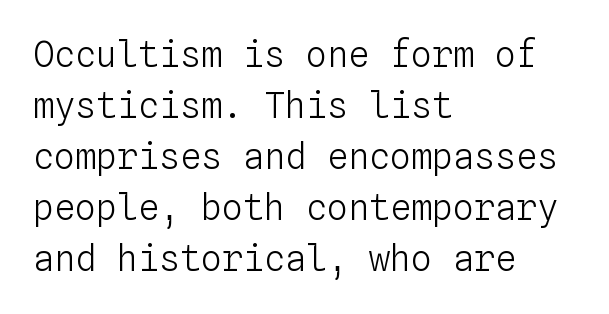
Q: Is the text bold? A: No.
Q: Is the text italic (slanted)? A: No, it is upright.
Q: Is the text underlined? A: No.
Q: How is the paragraph aligned? A: Left-aligned.
Q: Is the spacing between letters normal or unusually wide? A: Normal.
Q: Is the spacing between lines tight, normal or loose? A: Normal.
Q: Width (condensed, normal, or wide)? A: Normal.
Q: Stroke contrast? A: Low.
Q: x-height? A: Medium.
Q: Monospaced? A: Yes.
